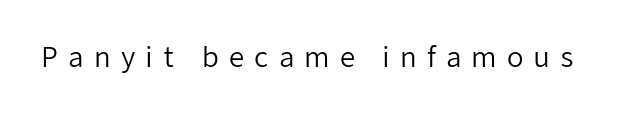
{"italic": "no", "bold": "no", "underline": "no", "letter_spacing": "wide", "letter_spacing_em": 0.37, "glyph_px": 27}
